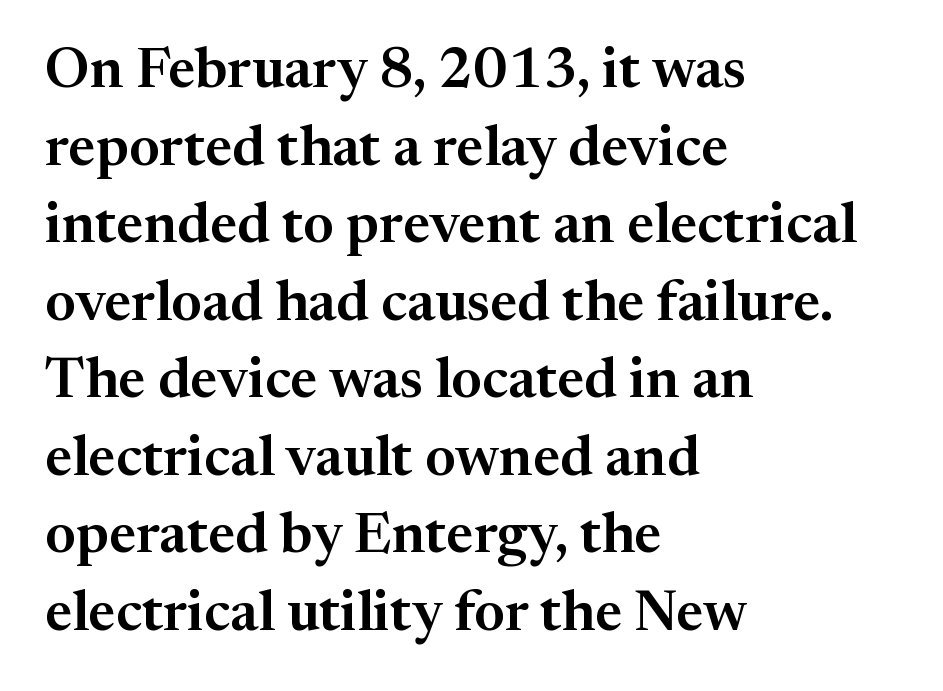
Q: Is the text italic (slanted)? A: No, it is upright.
Q: Is the typeface a serif or a sans-serif typeface? A: Serif.
Q: Is the text underlined? A: No.
Q: How is the paragraph aligned? A: Left-aligned.
Q: Is the spacing between letters normal or unusually wide? A: Normal.
Q: Is the spacing between lines tight, normal or loose? A: Normal.
Q: Width (condensed, normal, or wide)? A: Normal.
Q: Stroke contrast? A: Medium.
Q: x-height? A: Medium.
Q: Monospaced? A: No.
